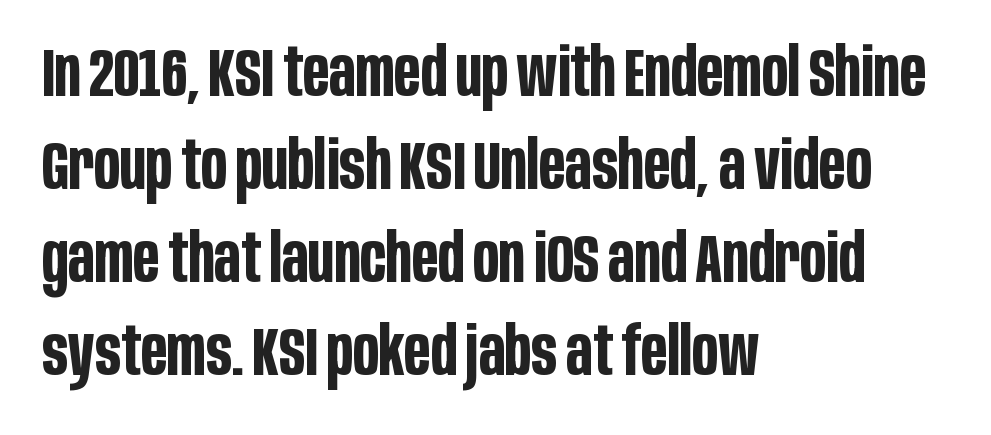
Q: Is the text bold? A: Yes.
Q: Is the text italic (slanted)? A: No, it is upright.
Q: Is the typeface a serif or a sans-serif typeface? A: Sans-serif.
Q: Is the text underlined? A: No.
Q: How is the paragraph aligned? A: Left-aligned.
Q: Is the spacing between letters normal or unusually wide? A: Normal.
Q: Is the spacing between lines tight, normal or loose? A: Normal.
Q: Width (condensed, normal, or wide)? A: Condensed.
Q: Stroke contrast? A: Low.
Q: x-height? A: Large.
Q: Monospaced? A: No.
